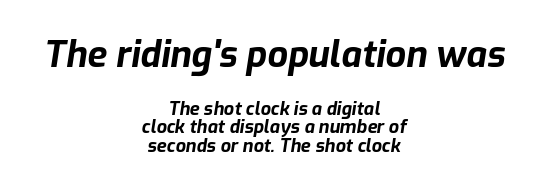
The image shows 36 px bold type, italic (leaning right); set centered, tight line spacing (1.03x), normal letter spacing, not underlined; the first (top) block is 2.0x larger; low stroke contrast and a medium x-height.
